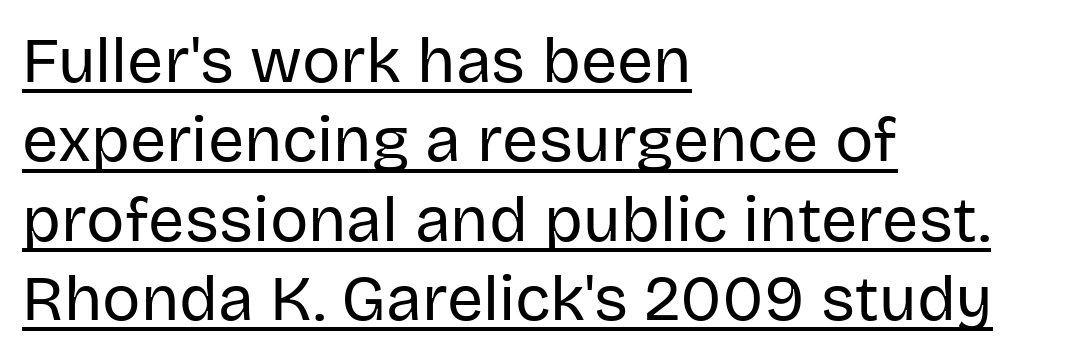
{"serif": "no", "italic": "no", "bold": "no", "weight": "regular", "width": "normal", "stroke_contrast": "low", "x_height": "large", "monospaced": "no", "underline": "yes", "align": "left", "line_spacing_ratio": 1.24, "letter_spacing": "normal", "letter_spacing_em": 0.0, "glyph_px": 64}
